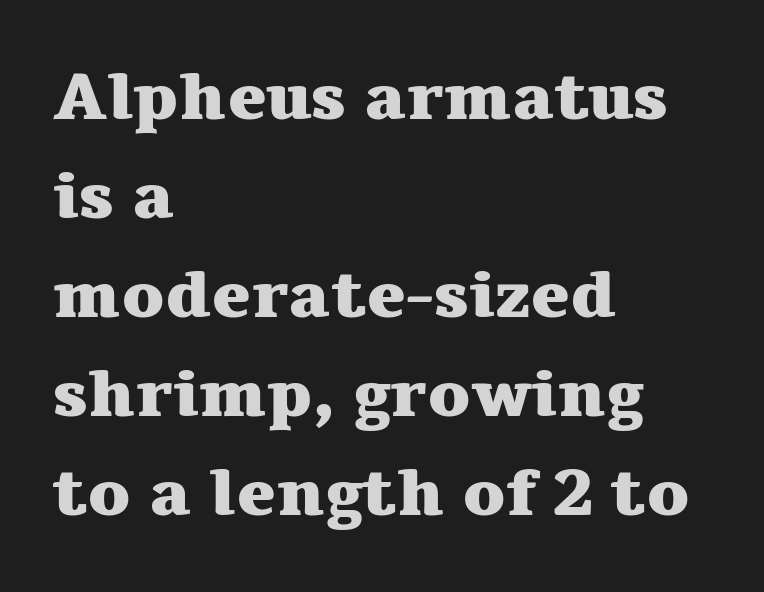
The image shows 66 px heavy, wide serif type, upright; set left-aligned, normal line spacing (1.5x), normal letter spacing, not underlined; medium stroke contrast and a medium x-height.
